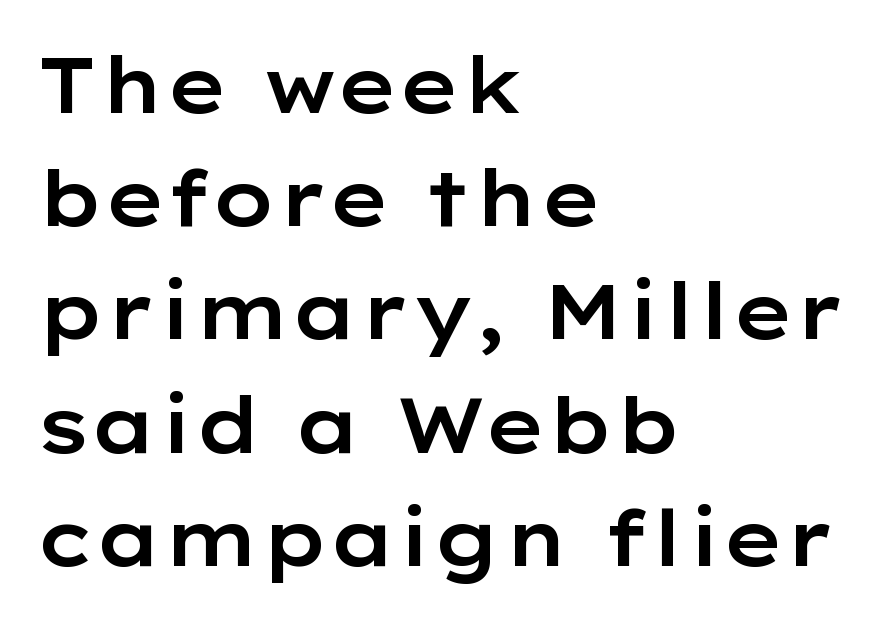
Here the designer chose a conventional face with non-uniform glyph widths. To sum up the face: it is a sans, with no serifs. The rendering uses a moderate line-height, typical for paragraphs. Rendered with straight, roman letterforms. Students, note that the glyphs here touch the page at normal intervals. Underline: absent.
